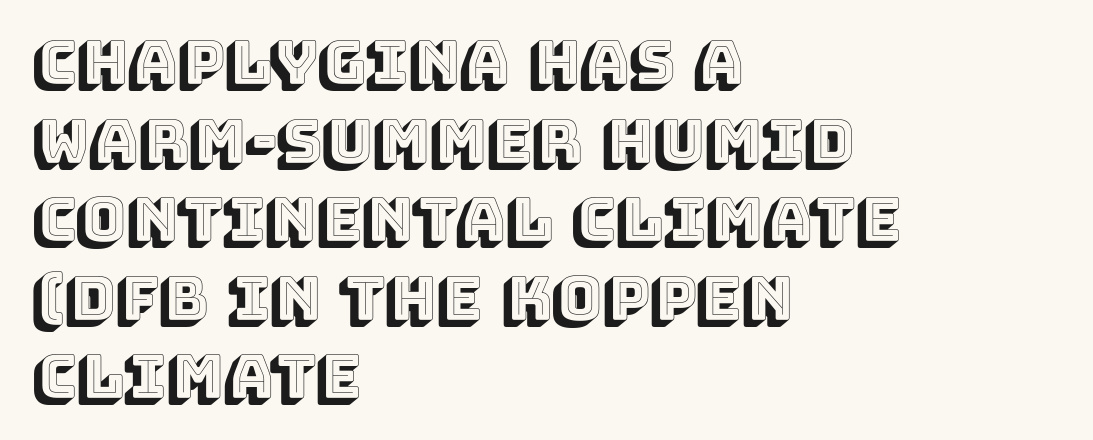
{"italic": "no", "width": "normal", "x_height": "large", "monospaced": "no", "underline": "no", "align": "left", "line_spacing": "normal", "line_spacing_ratio": 1.31, "letter_spacing": "normal", "letter_spacing_em": 0.0, "glyph_px": 60}
